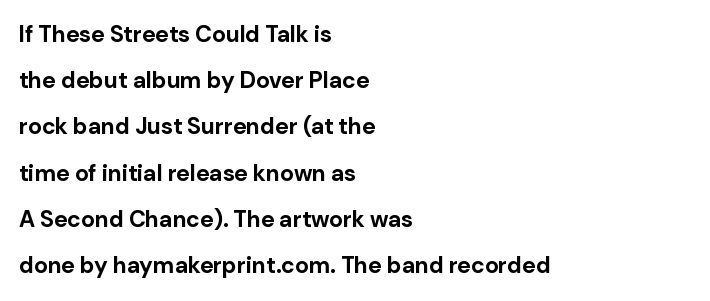
Q: Is the text bold? A: Yes.
Q: Is the text italic (slanted)? A: No, it is upright.
Q: Is the text underlined? A: No.
Q: How is the paragraph aligned? A: Left-aligned.
Q: Is the spacing between letters normal or unusually wide? A: Normal.
Q: Is the spacing between lines tight, normal or loose? A: Loose.
